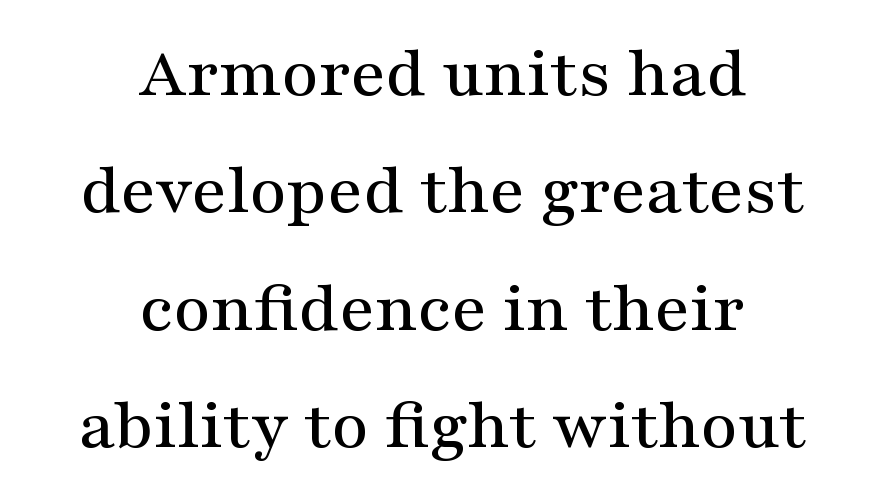
Q: Is the text italic (slanted)? A: No, it is upright.
Q: Is the typeface a serif or a sans-serif typeface? A: Serif.
Q: Is the text underlined? A: No.
Q: How is the paragraph aligned? A: Centered.
Q: Is the spacing between letters normal or unusually wide? A: Normal.
Q: Is the spacing between lines tight, normal or loose? A: Normal.
Q: Width (condensed, normal, or wide)? A: Wide.
Q: Stroke contrast? A: Medium.
Q: x-height? A: Medium.
Q: Monospaced? A: No.
